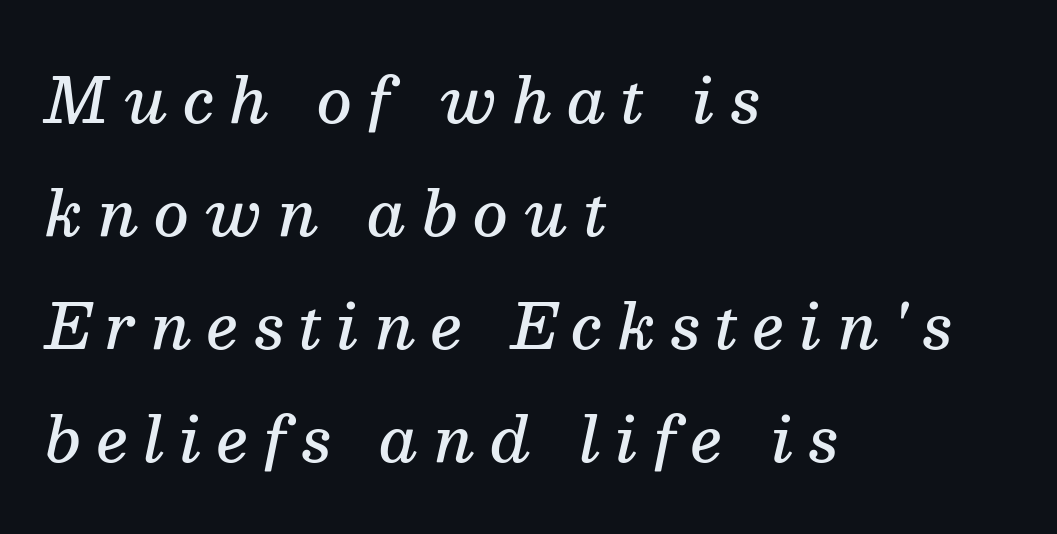
The image shows 61 px semibold serif type, italic (leaning right); set left-aligned, line spacing 1.85x, unusually wide letter spacing (+0.25 em), not underlined; medium stroke contrast and a medium x-height.
